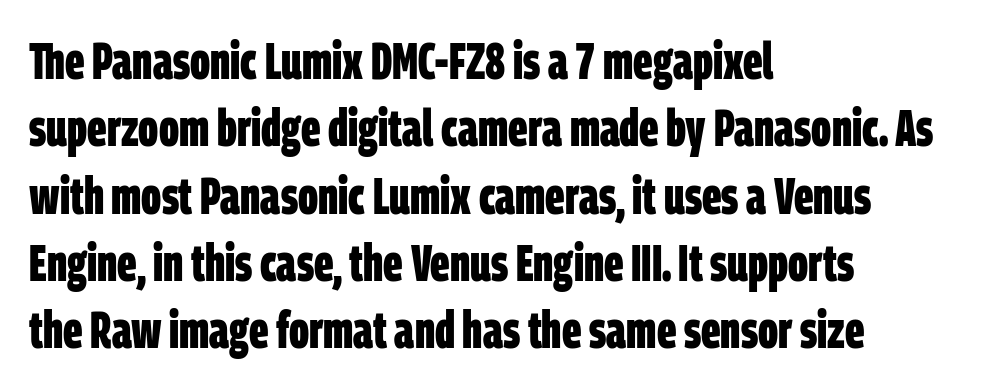
The image shows 51 px bold, condensed sans-serif type; set left-aligned, normal line spacing (1.32x), normal letter spacing, not underlined; low stroke contrast and a large x-height.
